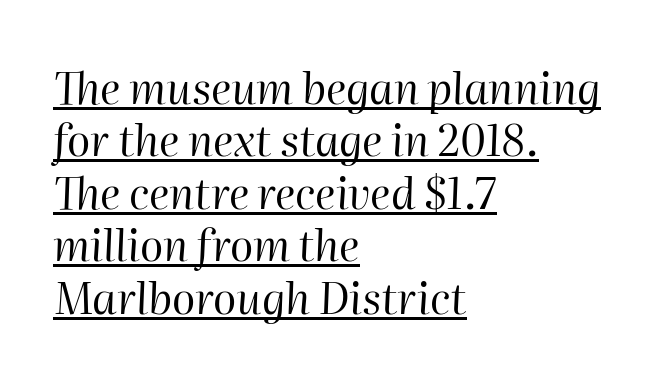
The horizontal fit of the characters is conventional and even. Think of a printed novel: that variable character pitch is what you see here. Which margin do the lines hug? The left one — the right edge is uneven. Looking at the ascenders, they clearly lean.
